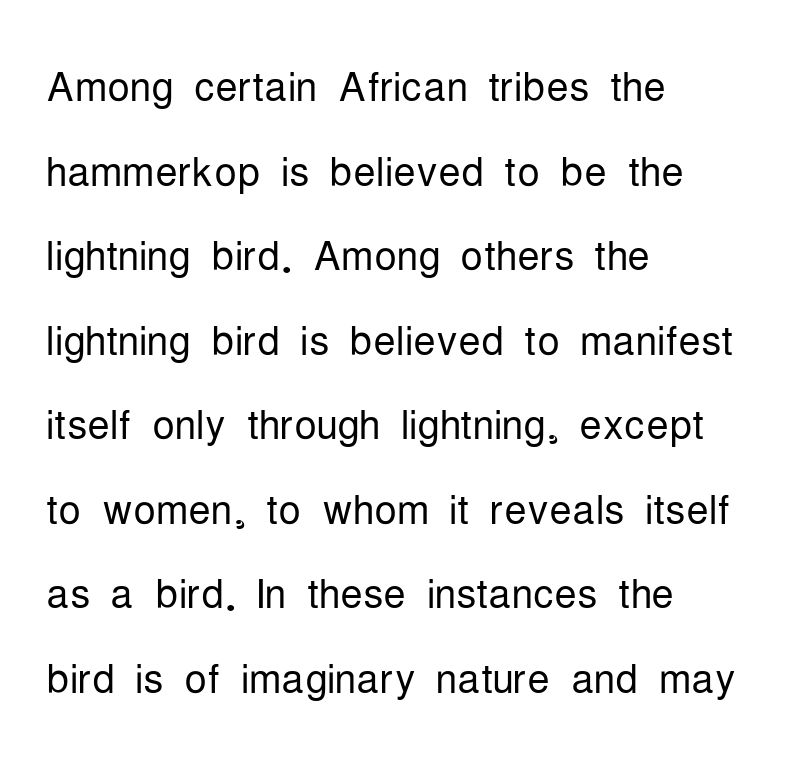
The image shows 56 px light, condensed sans-serif type, upright; set left-aligned, normal line spacing (1.51x), normal letter spacing, not underlined; low stroke contrast and a medium x-height.
